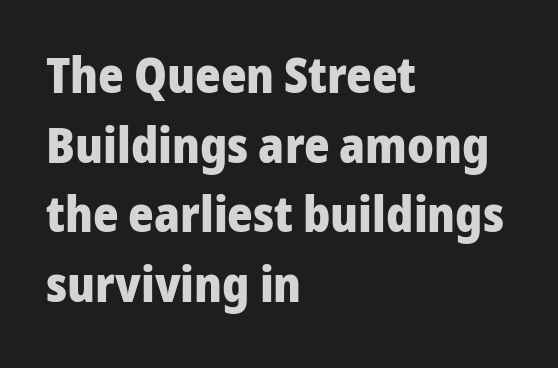
Italic: no, the glyphs are upright roman. Casual observation: everything's shoved over to the left. The rendering uses natural spacing where letterforms have individual widths. You can tell from the bare stems that sans-serif type was used. These lines keep a tight, regular rhythm from letter to letter.
